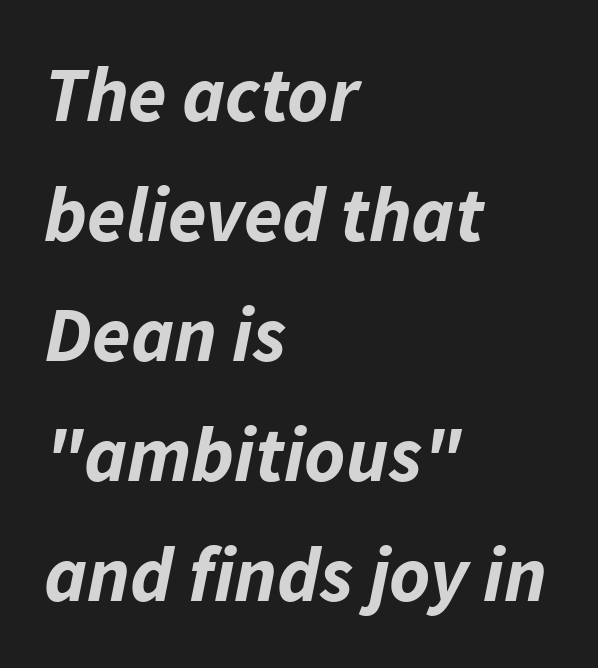
Q: Is the text bold? A: Yes.
Q: Is the text italic (slanted)? A: Yes, it leans right by about 11 degrees.
Q: Is the text underlined? A: No.
Q: How is the paragraph aligned? A: Left-aligned.
Q: Is the spacing between letters normal or unusually wide? A: Normal.
Q: Is the spacing between lines tight, normal or loose? A: Normal.
Q: Width (condensed, normal, or wide)? A: Normal.
Q: Stroke contrast? A: Low.
Q: x-height? A: Medium.
Q: Monospaced? A: No.
